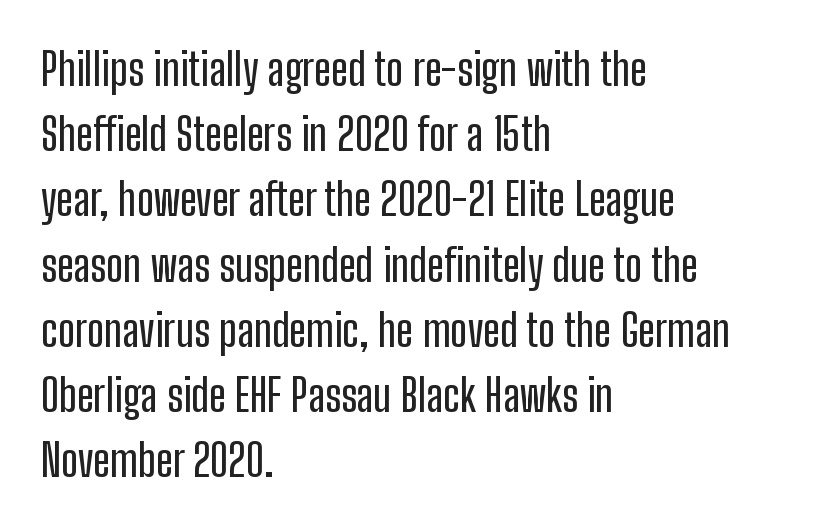
You could not count columns in this text — the font is proportionally spaced. The line-height multiplier appears to be the usual default. Unmarked baselines from the first word to the last. Tracking here is standard; glyphs follow each other at the usual distance.
